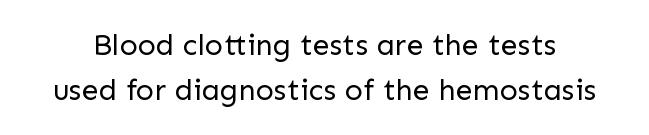
The lettering stays uniformly vertical, giving the passage a roman look. Looks like regular typesetting: each glyph gets only the width it needs. These lines keep a tight, regular rhythm from letter to letter. Each stroke keeps to a modest, everyday thickness or less. This rendering features lettering with no underline.
